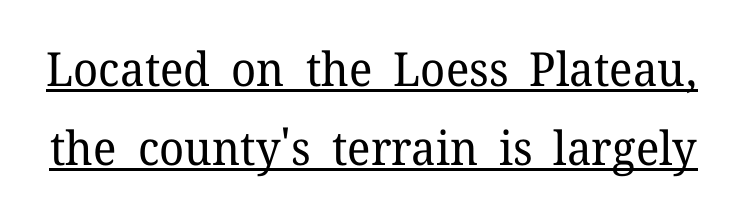
{"serif": "yes", "italic": "no", "bold": "no", "weight": "regular", "width": "normal", "stroke_contrast": "low", "x_height": "medium", "monospaced": "no", "underline": "yes", "line_spacing": "normal", "line_spacing_ratio": 1.68, "letter_spacing": "normal", "letter_spacing_em": 0.0, "glyph_px": 47}
